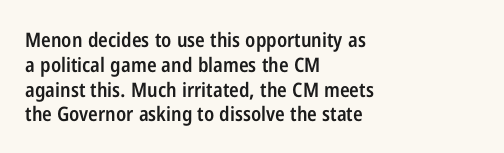
Where is the straight margin? On the left. These words are printed semibold, heavier than regular yet not bold. Designer's note — italics off, roman on. The space beneath each line is pristine and unruled. Words appear dense and cohesive because spacing is normal.
